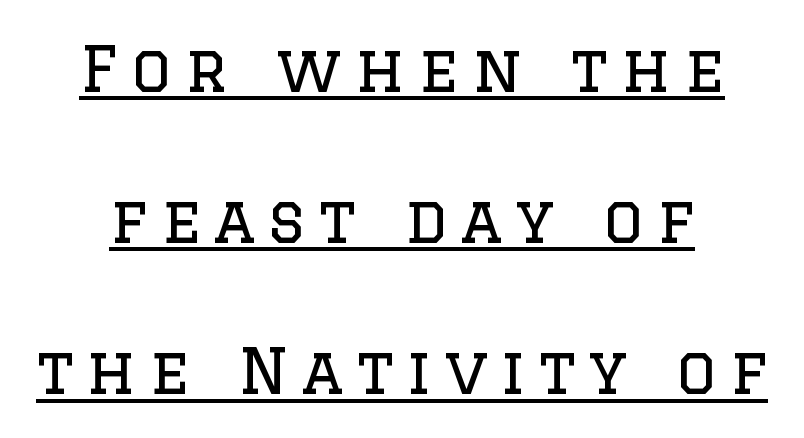
{"serif": "yes", "italic": "no", "bold": "no", "weight": "regular", "width": "normal", "stroke_contrast": "low", "x_height": "large", "monospaced": "no", "underline": "yes", "align": "center", "line_spacing": "loose", "line_spacing_ratio": 2.4, "letter_spacing": "wide", "letter_spacing_em": 0.21, "glyph_px": 63}
